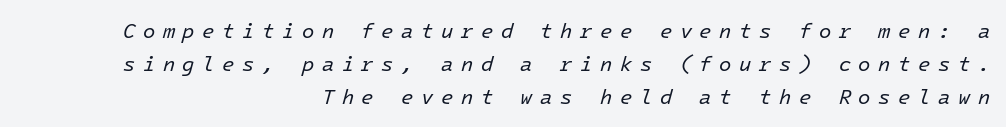
The image shows 20 px text type, italic (leaning right); set right-aligned, normal line spacing (1.66x), unusually wide letter spacing (+0.38 em), not underlined.
